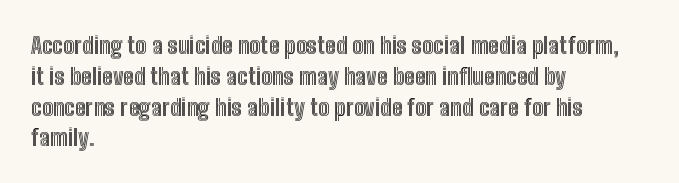
Q: Is the text italic (slanted)? A: No, it is upright.
Q: Is the text underlined? A: No.
Q: How is the paragraph aligned? A: Left-aligned.
Q: Is the spacing between letters normal or unusually wide? A: Normal.
Q: Is the spacing between lines tight, normal or loose? A: Normal.
